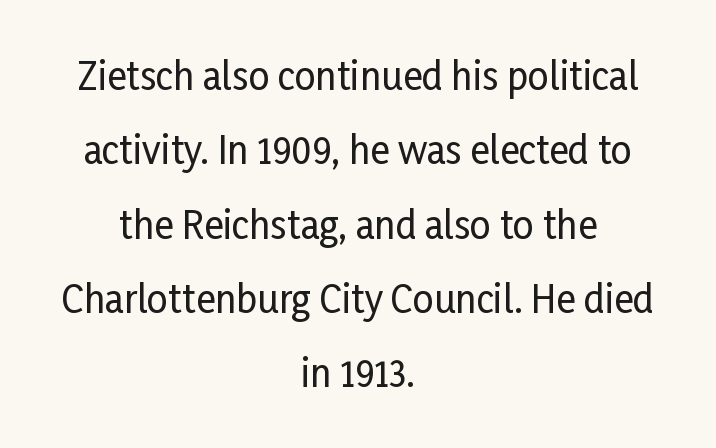
Q: Is the text italic (slanted)? A: No, it is upright.
Q: Is the typeface a serif or a sans-serif typeface? A: Sans-serif.
Q: Is the text underlined? A: No.
Q: How is the paragraph aligned? A: Centered.
Q: Is the spacing between letters normal or unusually wide? A: Normal.
Q: Is the spacing between lines tight, normal or loose? A: Loose.
Q: Width (condensed, normal, or wide)? A: Condensed.
Q: Stroke contrast? A: Low.
Q: x-height? A: Medium.
Q: Monospaced? A: No.
